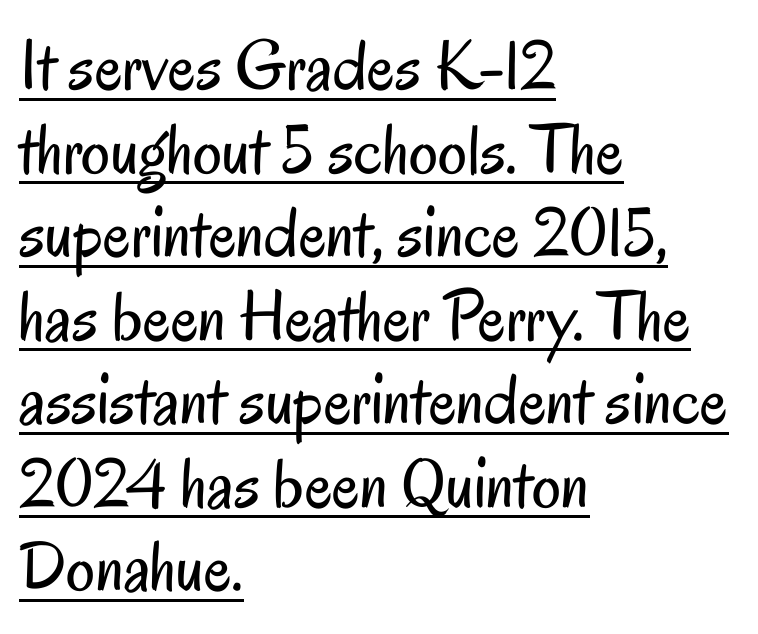
Think of a printed novel: that variable character pitch is what you see here. Horizontal alignment here is leftward, the default for most running prose. Letter spacing: default. Bold? No — there's no thickening of the strokes. Compared with undecorated copy, this sample adds a rule below the words.
